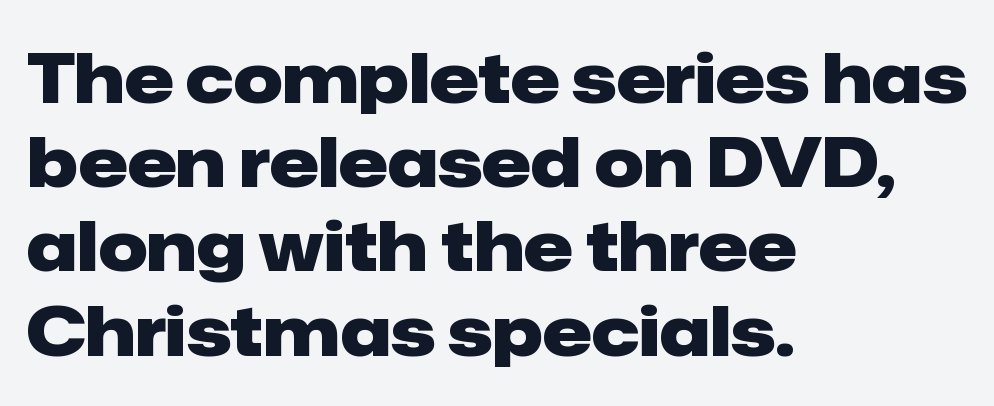
Q: Is the text bold? A: Yes.
Q: Is the text italic (slanted)? A: No, it is upright.
Q: Is the typeface a serif or a sans-serif typeface? A: Sans-serif.
Q: Is the text underlined? A: No.
Q: How is the paragraph aligned? A: Left-aligned.
Q: Is the spacing between letters normal or unusually wide? A: Normal.
Q: Width (condensed, normal, or wide)? A: Normal.
Q: Stroke contrast? A: Low.
Q: x-height? A: Medium.
Q: Monospaced? A: No.
